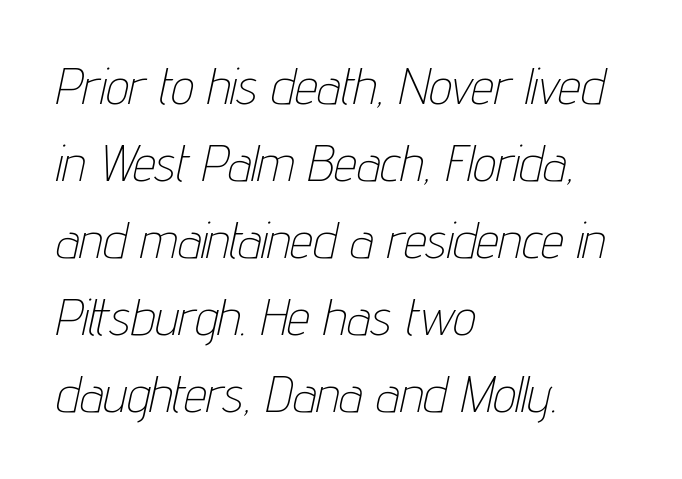
How would I describe the line gaps? Plain and ordinary. The face used here is proportionally spaced, like ordinary book or web type. Heft: none added — not bold. Each row of text sits above clean, open space. The specimen reads as italic at a glance.
